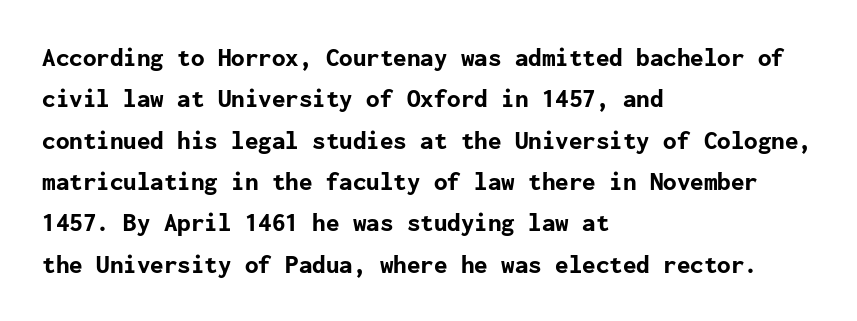
Q: Is the text bold? A: Yes.
Q: Is the text italic (slanted)? A: No, it is upright.
Q: Is the text underlined? A: No.
Q: How is the paragraph aligned? A: Left-aligned.
Q: Is the spacing between letters normal or unusually wide? A: Normal.
Q: Is the spacing between lines tight, normal or loose? A: Normal.
